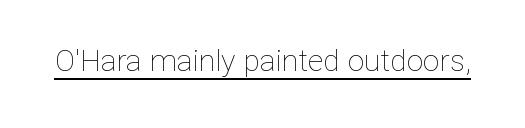
Rendered with straight, roman letterforms. What stands out about the letter spacing? Nothing — it is the standard amount. A light-to-regular cut is what we see here. A typesetter would call this proportional, since set widths differ per character.
